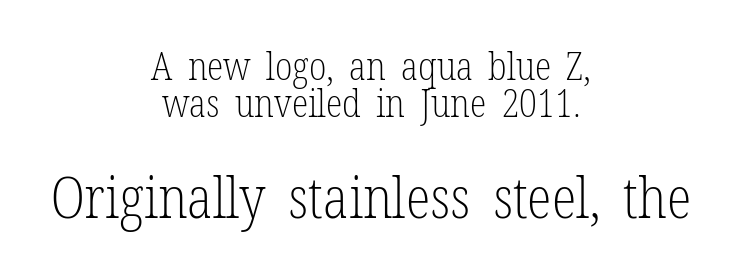
The image shows 57 px light, condensed serif type, upright; set centered, tight line spacing (0.97x), normal letter spacing, not underlined; the second (bottom) block is 1.5x larger; low stroke contrast and a medium x-height.
